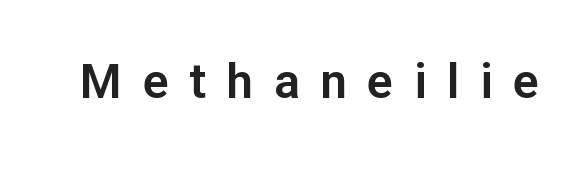
Q: Is the text italic (slanted)? A: No, it is upright.
Q: Is the typeface a serif or a sans-serif typeface? A: Sans-serif.
Q: Is the text underlined? A: No.
Q: Is the spacing between letters normal or unusually wide? A: Unusually wide.
Q: Width (condensed, normal, or wide)? A: Normal.
Q: Stroke contrast? A: Low.
Q: x-height? A: Medium.
Q: Monospaced? A: No.
